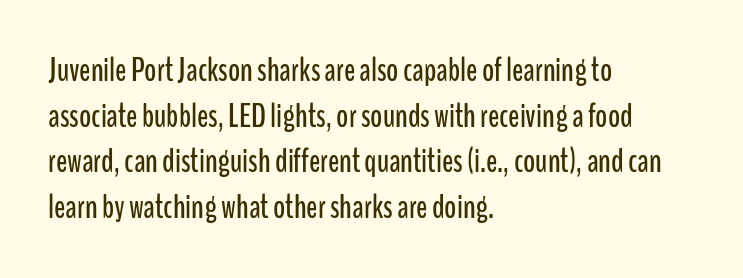
{"serif": "no", "italic": "no", "width": "condensed", "stroke_contrast": "low", "x_height": "medium", "monospaced": "no", "underline": "no", "align": "left", "line_spacing": "normal", "line_spacing_ratio": 1.38, "letter_spacing": "normal", "letter_spacing_em": 0.0, "glyph_px": 33}
